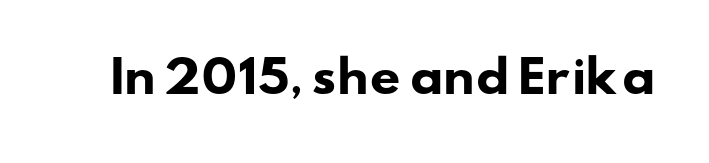
Q: Is the text bold? A: Yes.
Q: Is the typeface a serif or a sans-serif typeface? A: Sans-serif.
Q: Is the text underlined? A: No.
Q: Is the spacing between letters normal or unusually wide? A: Normal.
Q: Width (condensed, normal, or wide)? A: Wide.
Q: Stroke contrast? A: Low.
Q: x-height? A: Small.
Q: Monospaced? A: No.
